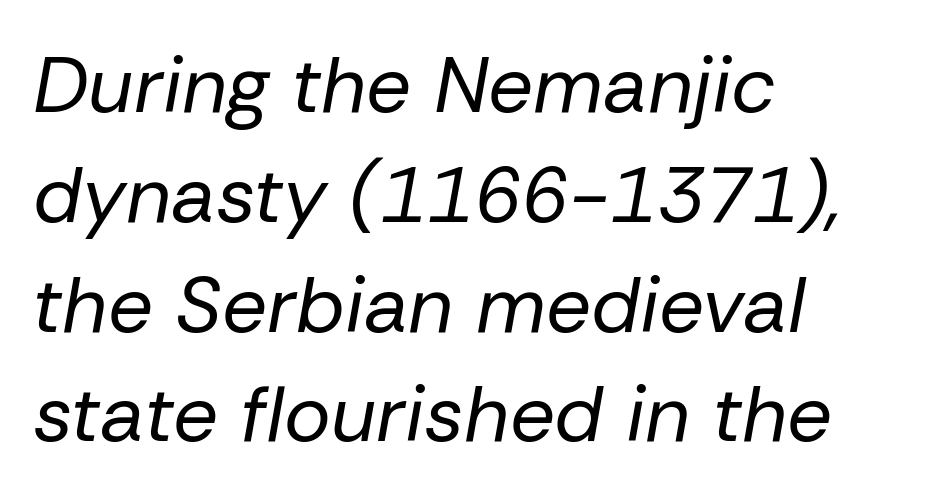
The image shows 79 px regular-weight type, italic (leaning right); set left-aligned, normal line spacing (1.39x), normal letter spacing, not underlined; low stroke contrast and a medium x-height.
